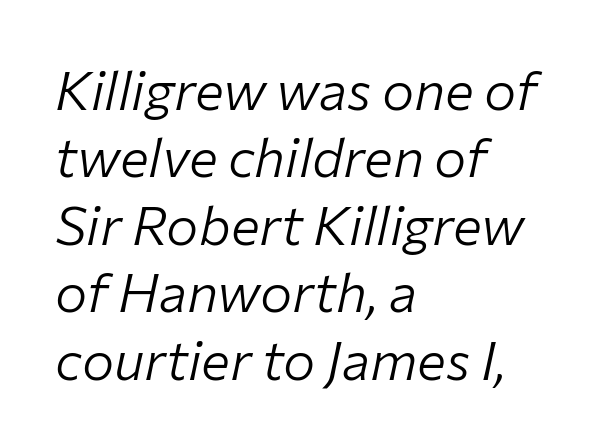
{"italic": "yes", "lean": "right", "slant_degrees": 12, "bold": "no", "weight": "light", "width": "normal", "stroke_contrast": "low", "x_height": "medium", "monospaced": "no", "underline": "no", "align": "left", "line_spacing": "normal", "line_spacing_ratio": 1.25, "letter_spacing": "normal", "letter_spacing_em": 0.0, "glyph_px": 54}
